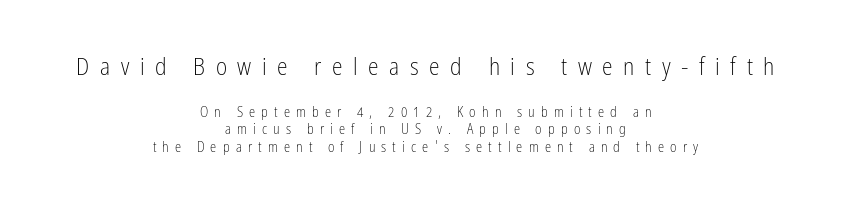
Q: Is the text bold? A: No.
Q: Is the text italic (slanted)? A: No, it is upright.
Q: Is the text underlined? A: No.
Q: How is the paragraph aligned? A: Centered.
Q: Is the spacing between letters normal or unusually wide? A: Unusually wide.
Q: Is the spacing between lines tight, normal or loose? A: Normal.
Q: Which block of text is set in a larger size, the first (top) or the second (bottom)? A: The first (top) one.
